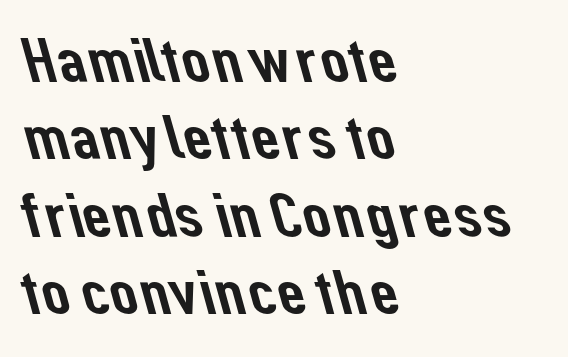
Q: Is the typeface a serif or a sans-serif typeface? A: Sans-serif.
Q: Is the text underlined? A: No.
Q: How is the paragraph aligned? A: Left-aligned.
Q: Is the spacing between letters normal or unusually wide? A: Normal.
Q: Width (condensed, normal, or wide)? A: Normal.
Q: Stroke contrast? A: Low.
Q: x-height? A: Medium.
Q: Monospaced? A: No.
